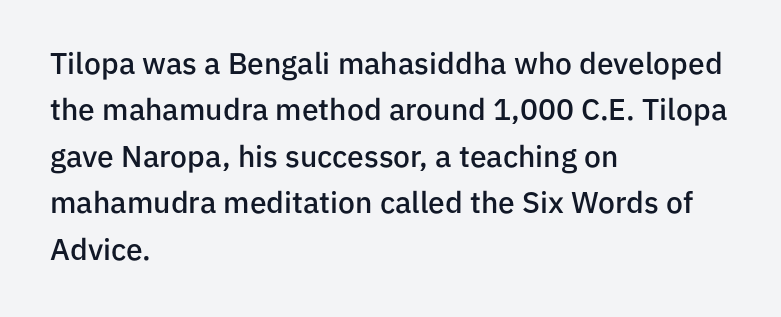
Nothing unusual about the tracking: characters are spaced as the font intends. Type without underlining. Horizontal alignment here is leftward, the default for most running prose. Serif or sans? Sans — the stroke terminals are bare.
